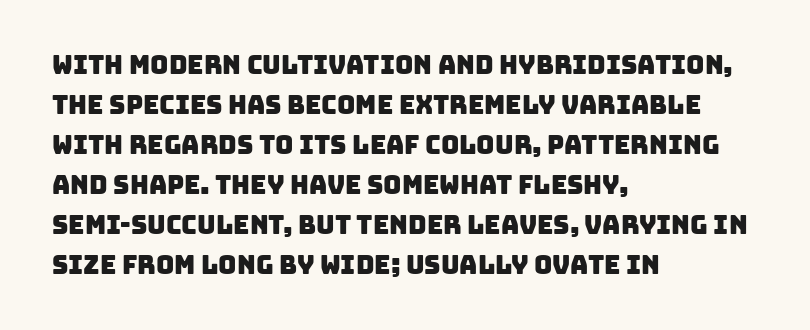
The specimen omits any rule beneath the text block's lines. A student would call this left alignment; a typographer would say flush left, rag right. Standard letterfit; no display-style spreading of the glyphs. Honestly, the row spacing looks completely unremarkable.
